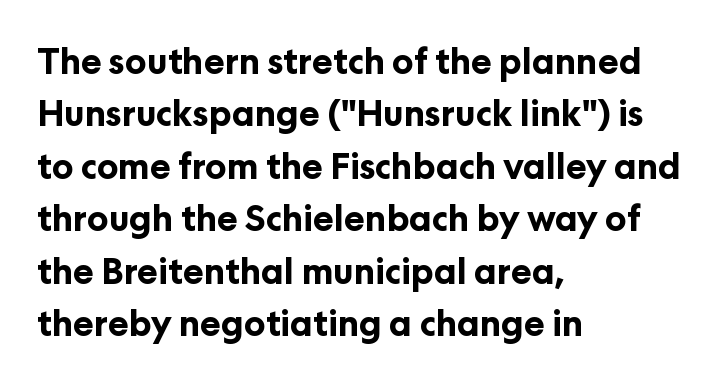
{"serif": "no", "italic": "no", "bold": "yes", "weight": "bold", "width": "normal", "stroke_contrast": "low", "x_height": "medium", "monospaced": "no", "underline": "no", "align": "left", "line_spacing": "normal", "line_spacing_ratio": 1.5, "letter_spacing": "normal", "letter_spacing_em": 0.0, "glyph_px": 35}
